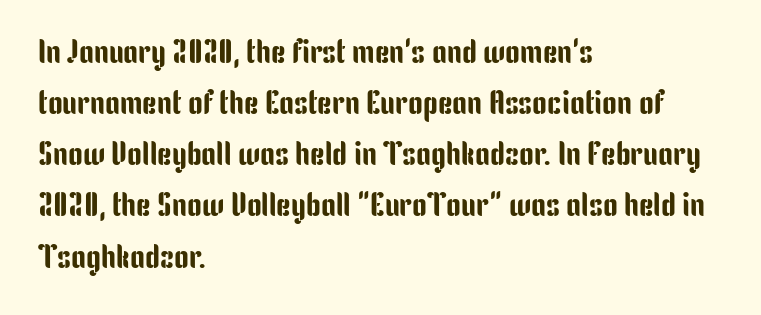
Q: Is the text italic (slanted)? A: No, it is upright.
Q: Is the typeface a serif or a sans-serif typeface? A: Sans-serif.
Q: Is the text underlined? A: No.
Q: How is the paragraph aligned? A: Left-aligned.
Q: Is the spacing between letters normal or unusually wide? A: Normal.
Q: Is the spacing between lines tight, normal or loose? A: Normal.
Q: Width (condensed, normal, or wide)? A: Condensed.
Q: Stroke contrast? A: Low.
Q: x-height? A: Medium.
Q: Monospaced? A: No.
